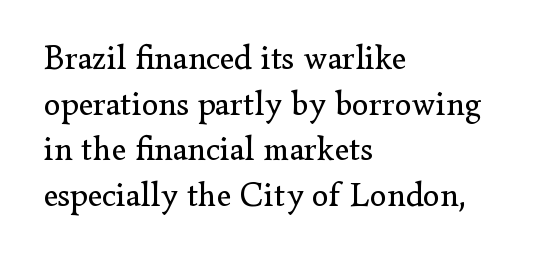
Which margin do the lines hug? The left one — the right edge is uneven. The letters advance in unequal steps, a hallmark of proportional type. What's the leading like? Ordinary, nothing unusual. Do the letters lean? They stand straight.
